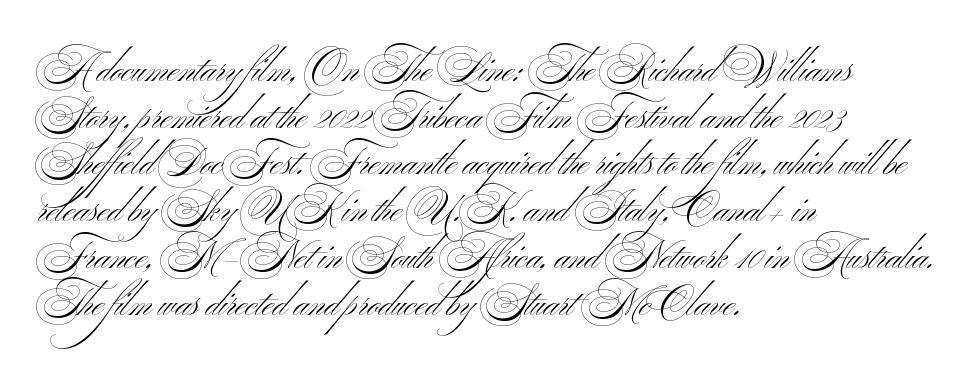
{"serif": "no", "bold": "no", "weight": "light", "width": "wide", "stroke_contrast": "medium", "x_height": "small", "monospaced": "no", "underline": "no", "align": "left", "line_spacing_ratio": 1.23, "letter_spacing": "normal", "letter_spacing_em": 0.0, "glyph_px": 38}
